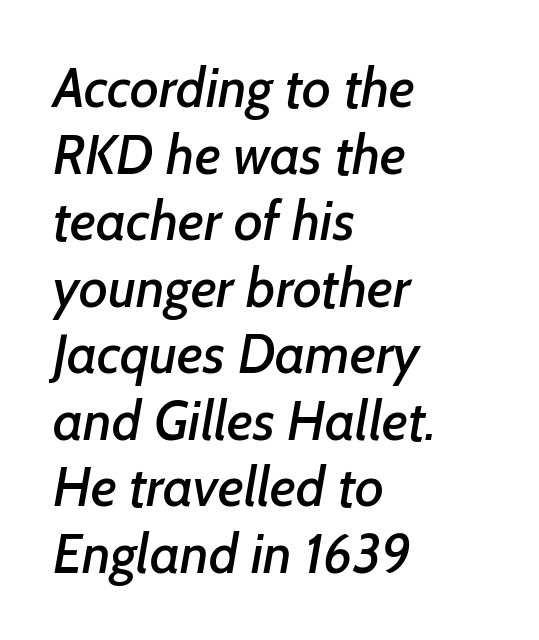
{"serif": "no", "width": "normal", "stroke_contrast": "low", "x_height": "medium", "monospaced": "no", "underline": "no", "align": "left", "line_spacing_ratio": 1.21, "letter_spacing": "normal", "letter_spacing_em": 0.0, "glyph_px": 55}
